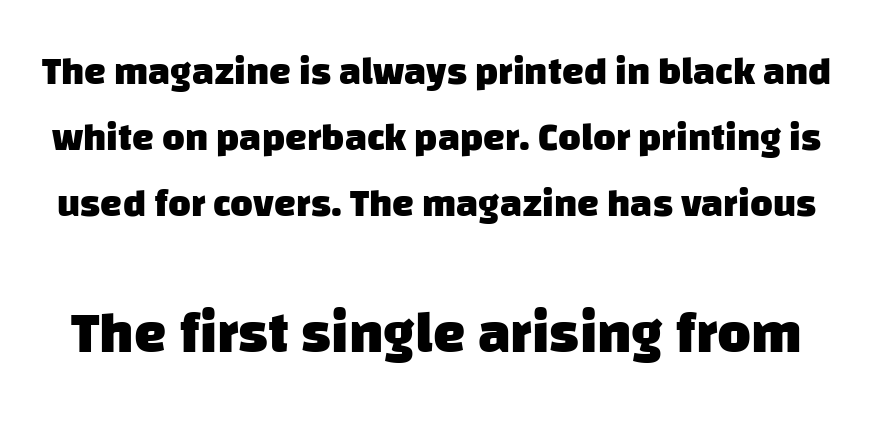
A typesetter would label this face a sans. Underline: absent. The rendering enlarges the type as you move from the upper chunk to the lower. Is this a fixed-width face? No — the glyphs have proportional, varying widths. A full-strength bold gives these letters their thick strokes. If you measured baseline to baseline, you'd find a middling distance.
